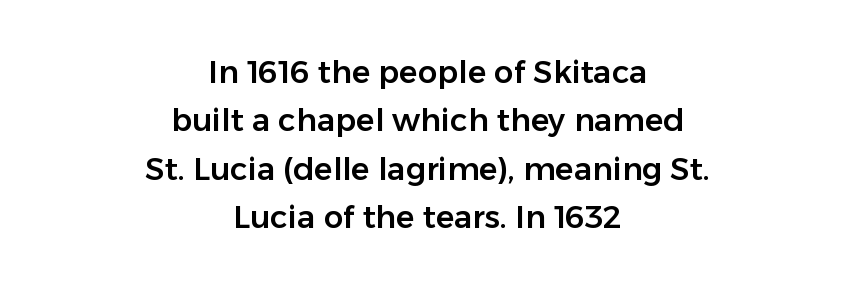
{"serif": "no", "italic": "no", "width": "normal", "stroke_contrast": "low", "x_height": "medium", "monospaced": "no", "underline": "no", "align": "center", "line_spacing": "normal", "line_spacing_ratio": 1.56, "letter_spacing": "normal", "letter_spacing_em": 0.0, "glyph_px": 31}
